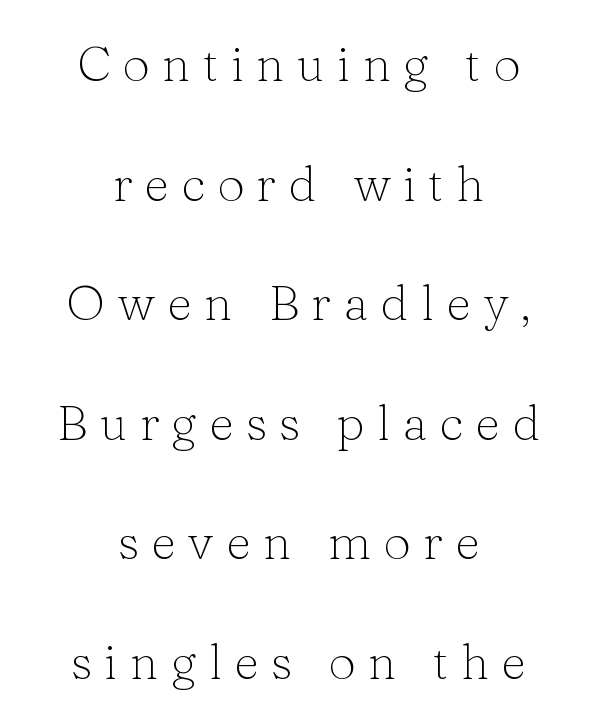
The face used here is proportionally spaced, like ordinary book or web type. The face used here is seriffed, in the tradition of book romans. Stroke thickness stays within the range of a standard reading face or lighter. The letters are spread apart with noticeably loose tracking. Interline gaps are noticeably wide in this sample. The compositor balanced each line on the midline.
